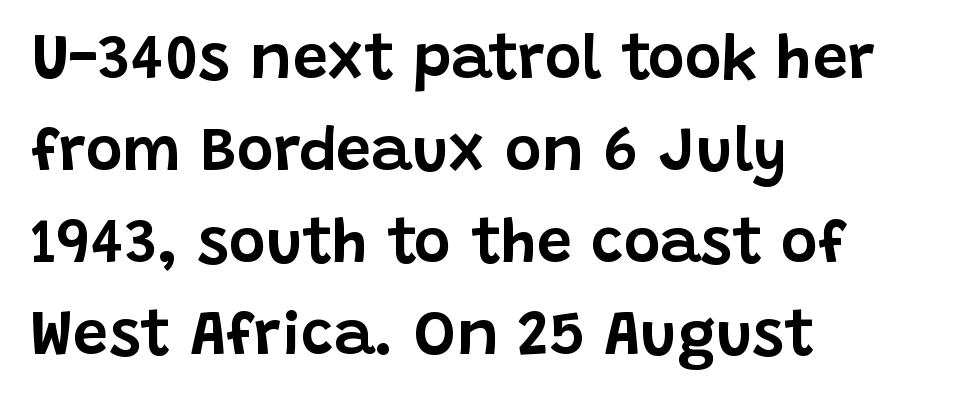
The image shows 63 px sans-serif type, upright; set left-aligned, normal line spacing (1.46x), normal letter spacing, not underlined; low stroke contrast and a large x-height.
